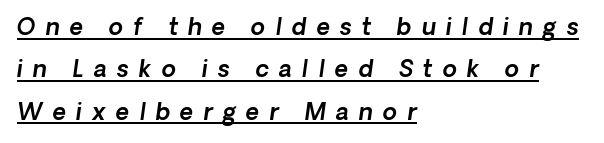
These lines stack with their left ends in a neat column. Substantial extra tracking has been applied to these lines. Quick note: underline on.
